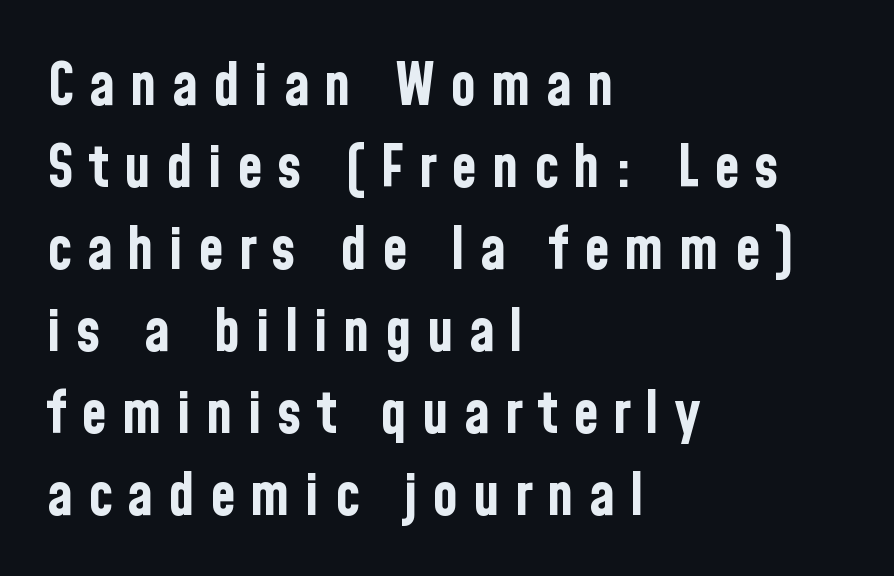
Q: Is the text bold? A: Yes.
Q: Is the text italic (slanted)? A: No, it is upright.
Q: Is the typeface a serif or a sans-serif typeface? A: Sans-serif.
Q: Is the text underlined? A: No.
Q: How is the paragraph aligned? A: Left-aligned.
Q: Is the spacing between letters normal or unusually wide? A: Unusually wide.
Q: Is the spacing between lines tight, normal or loose? A: Normal.
Q: Width (condensed, normal, or wide)? A: Condensed.
Q: Stroke contrast? A: Low.
Q: x-height? A: Medium.
Q: Monospaced? A: No.
